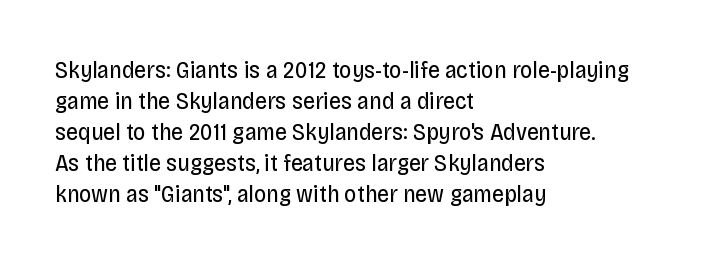
The image shows 24 px text type, upright; set left-aligned, normal line spacing (1.29x), normal letter spacing, not underlined.
